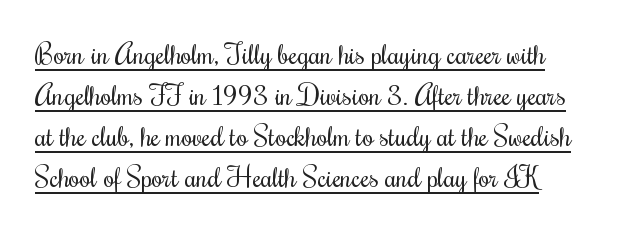
Q: Is the text bold? A: No.
Q: Is the text italic (slanted)? A: Yes.
Q: Is the typeface a serif or a sans-serif typeface? A: Serif.
Q: Is the text underlined? A: Yes.
Q: Is the spacing between letters normal or unusually wide? A: Normal.
Q: Is the spacing between lines tight, normal or loose? A: Normal.
Q: Width (condensed, normal, or wide)? A: Condensed.
Q: Stroke contrast? A: Medium.
Q: x-height? A: Small.
Q: Monospaced? A: No.
